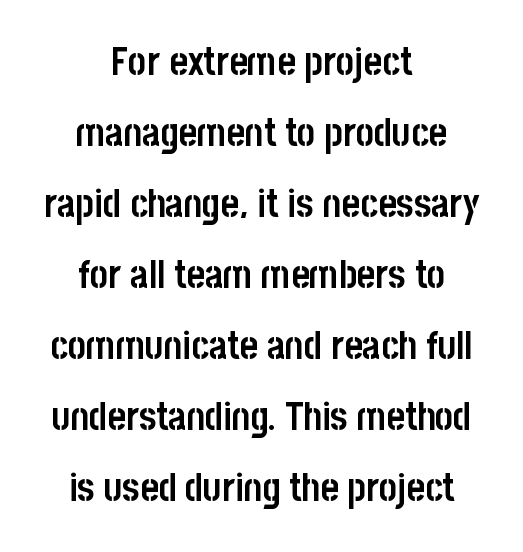
Q: Is the text bold? A: Yes.
Q: Is the text italic (slanted)? A: No, it is upright.
Q: Is the typeface a serif or a sans-serif typeface? A: Sans-serif.
Q: Is the text underlined? A: No.
Q: How is the paragraph aligned? A: Centered.
Q: Is the spacing between letters normal or unusually wide? A: Normal.
Q: Width (condensed, normal, or wide)? A: Condensed.
Q: Stroke contrast? A: Low.
Q: x-height? A: Large.
Q: Monospaced? A: No.
